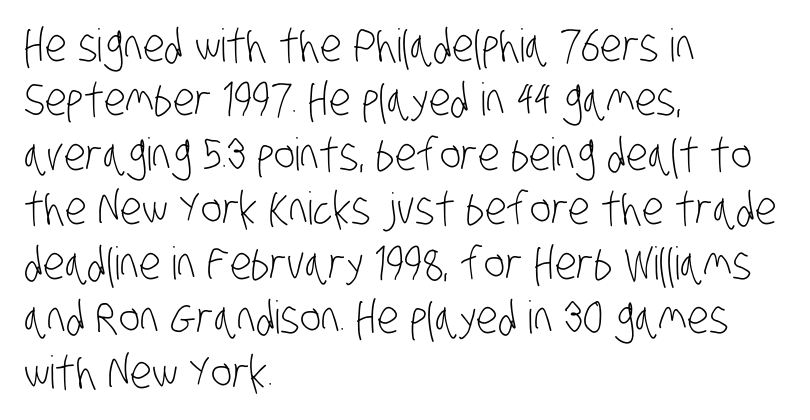
{"serif": "no", "bold": "no", "weight": "light", "width": "condensed", "stroke_contrast": "low", "x_height": "large", "monospaced": "no", "underline": "no", "align": "left", "line_spacing_ratio": 1.21, "letter_spacing": "normal", "letter_spacing_em": 0.0, "glyph_px": 45}
